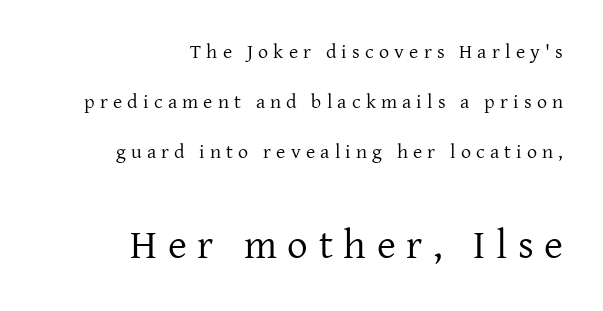
The image shows 41 px regular-weight serif type, upright; set right-aligned, loose line spacing (2.49x), unusually wide letter spacing (+0.26 em), not underlined; the second (bottom) block is 2.05x larger; low stroke contrast and a medium x-height.
